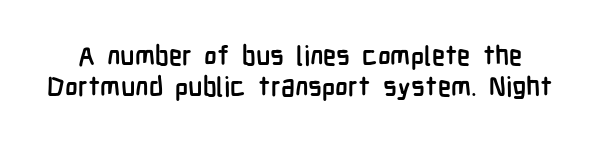
{"italic": "no", "bold": "yes", "underline": "no", "line_spacing": "tight", "line_spacing_ratio": 1.13, "letter_spacing": "normal", "letter_spacing_em": 0.0, "glyph_px": 27}
